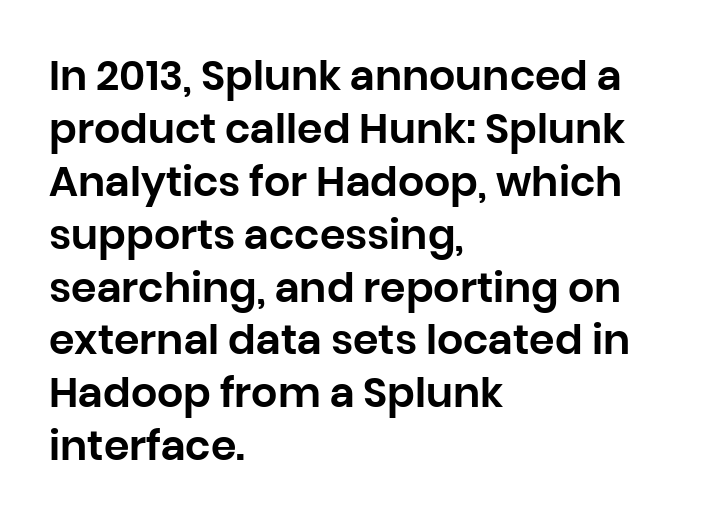
Check where the strokes stop: nothing finishes them off — pure sans. Letter spacing: default. Decoration check: the copy has no underline. Quick note: not italic, upright. Proportional: the letters do not fall into vertical columns.
